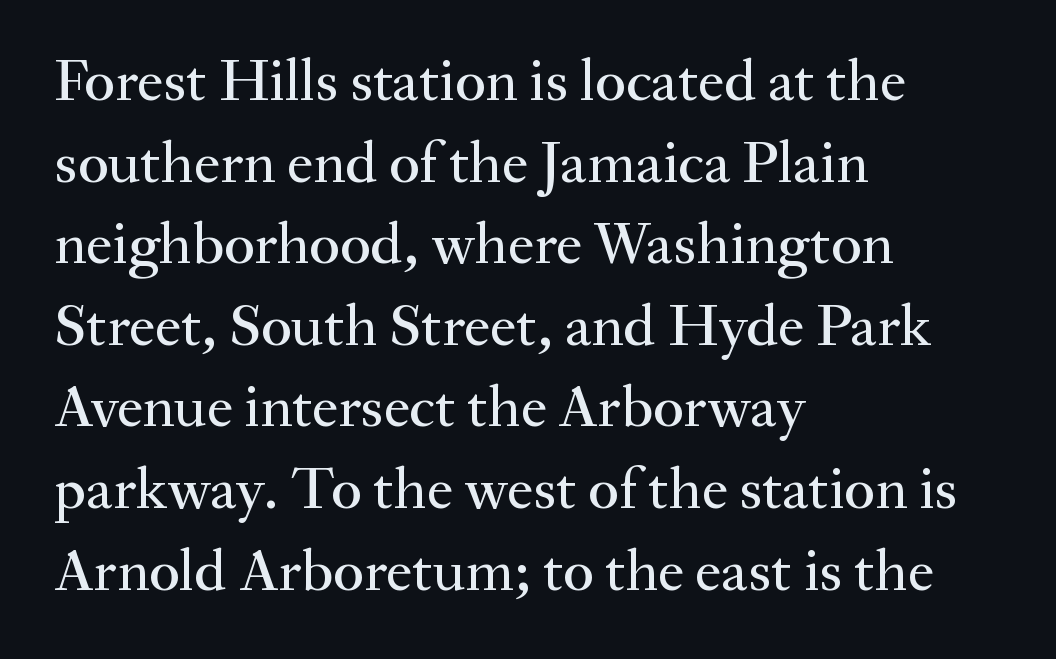
The space between consecutive lines is moderate. Short and long lines alike share a common starting point at left. Character widths vary here, with narrow letters taking less room than wide ones. The font family rendered here belongs to the serif group.
